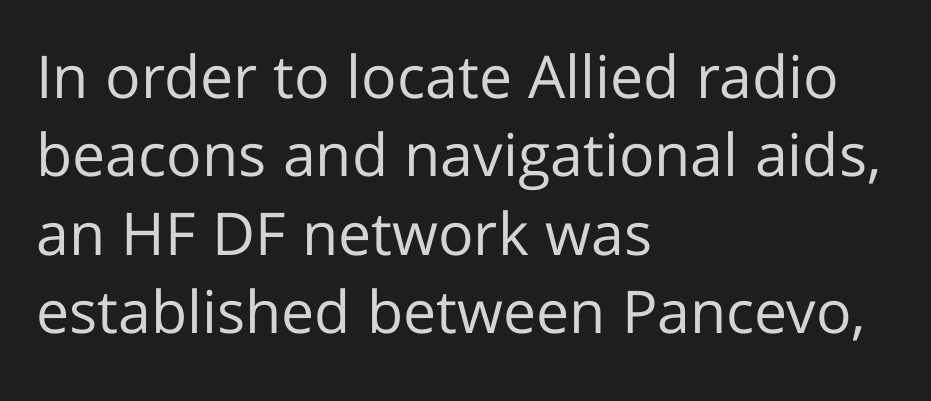
Unlike italic type, these characters show no tilt at all. Classification — sans serif. Which margin do the lines hug? The left one — the right edge is uneven. Character widths vary here, with narrow letters taking less room than wide ones.
